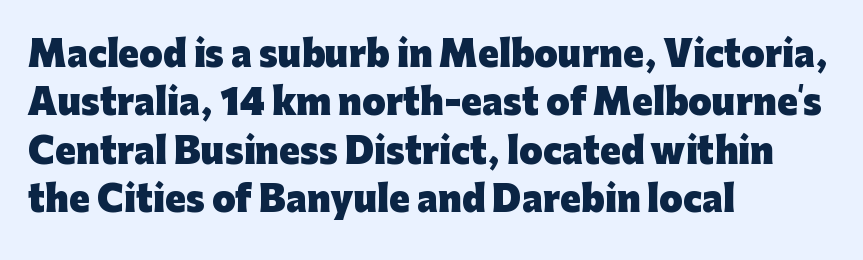
The image shows 34 px heavy sans-serif type, upright; set left-aligned, normal line spacing (1.42x), normal letter spacing, not underlined; low stroke contrast and a medium x-height.
